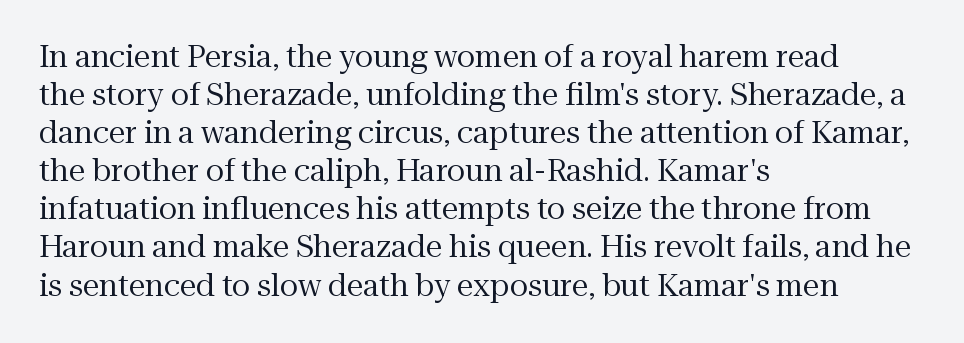
The face used here is seriffed, in the tradition of book romans. A classic flush-left, rag-right setting is used for this passage. Regular leading. Words float on clear page, feet unadorned.
